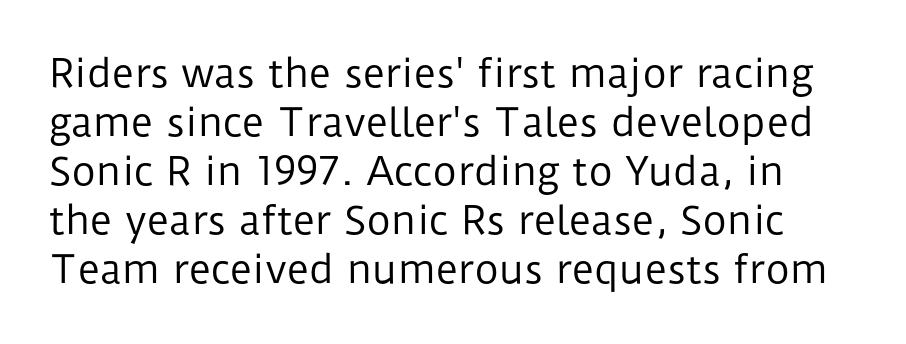
The image shows 38 px regular-weight sans-serif type, upright; set normal line spacing (1.29x), normal letter spacing, not underlined; low stroke contrast and a medium x-height.
